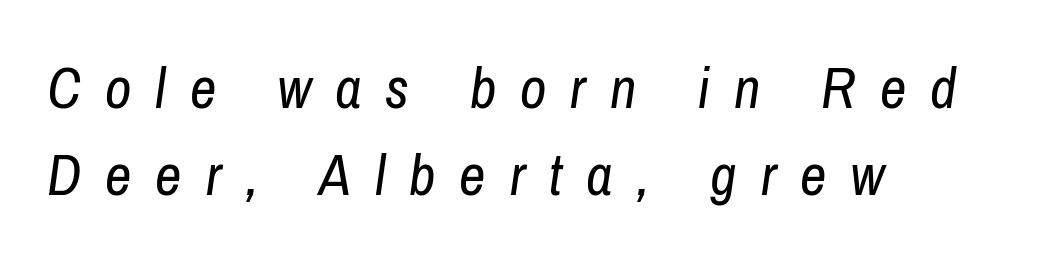
{"italic": "yes", "lean": "right", "slant_degrees": 8, "bold": "no", "weight": "regular", "width": "condensed", "stroke_contrast": "low", "x_height": "medium", "monospaced": "no", "underline": "no", "align": "left", "line_spacing": "normal", "line_spacing_ratio": 1.5, "letter_spacing": "wide", "letter_spacing_em": 0.41, "glyph_px": 58}
